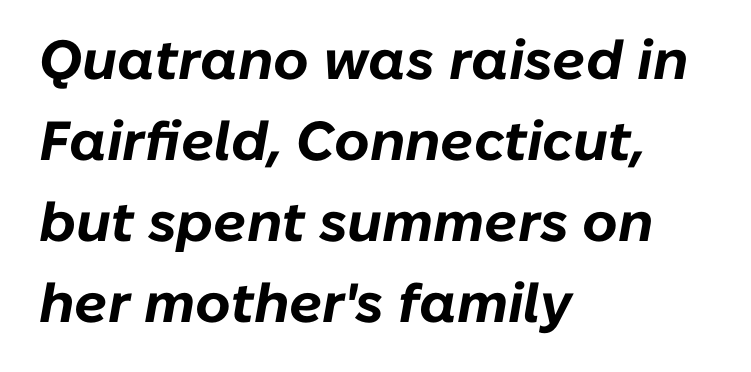
The image shows 55 px bold type, italic (leaning right); set left-aligned, normal line spacing (1.47x), normal letter spacing, not underlined; low stroke contrast and a medium x-height.
